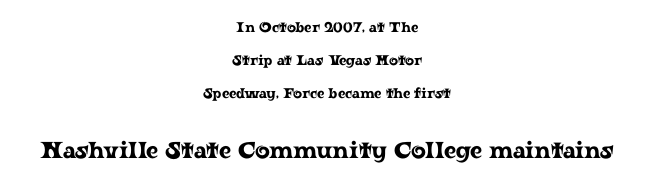
The image shows 23 px text type, upright; set centered, loose line spacing (2.35x), normal letter spacing, not underlined; the second (bottom) block is 1.64x larger.
